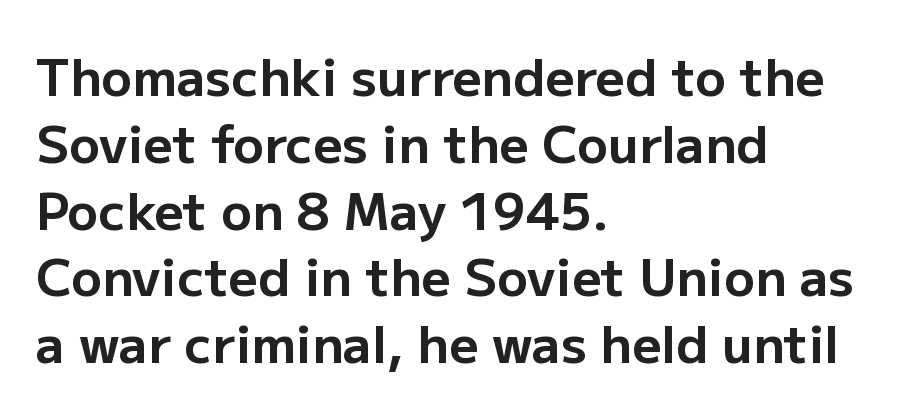
Q: Is the text bold? A: Yes.
Q: Is the text italic (slanted)? A: No, it is upright.
Q: Is the typeface a serif or a sans-serif typeface? A: Sans-serif.
Q: Is the text underlined? A: No.
Q: How is the paragraph aligned? A: Left-aligned.
Q: Is the spacing between letters normal or unusually wide? A: Normal.
Q: Is the spacing between lines tight, normal or loose? A: Normal.
Q: Width (condensed, normal, or wide)? A: Normal.
Q: Stroke contrast? A: Low.
Q: x-height? A: Medium.
Q: Monospaced? A: No.
